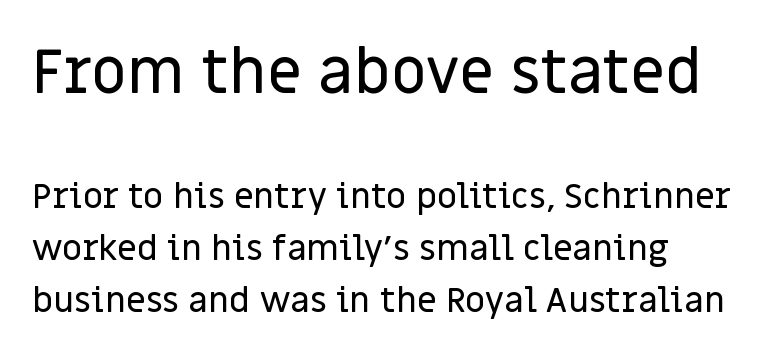
{"serif": "no", "italic": "no", "width": "normal", "stroke_contrast": "low", "x_height": "large", "monospaced": "no", "underline": "no", "align": "left", "line_spacing": "normal", "line_spacing_ratio": 1.49, "letter_spacing": "normal", "letter_spacing_em": 0.0, "larger_block": "first", "size_ratio": 1.77, "glyph_px": 62}
